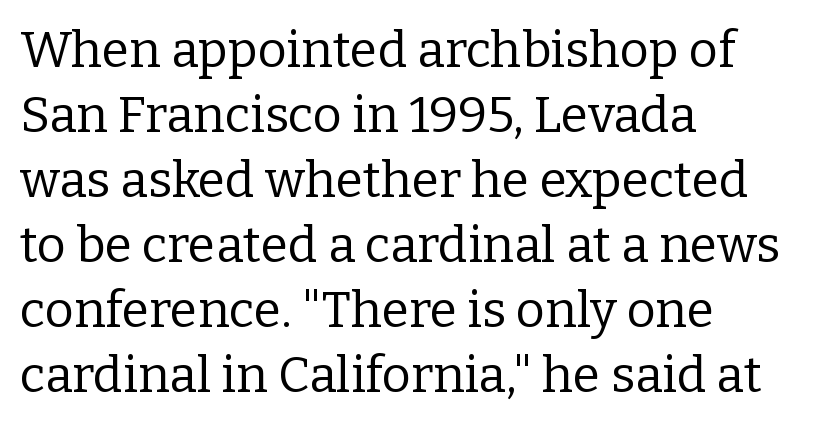
{"serif": "yes", "italic": "no", "bold": "no", "weight": "regular", "width": "normal", "stroke_contrast": "low", "x_height": "medium", "monospaced": "no", "underline": "no", "align": "left", "line_spacing": "normal", "line_spacing_ratio": 1.3, "letter_spacing": "normal", "letter_spacing_em": 0.0, "glyph_px": 50}
